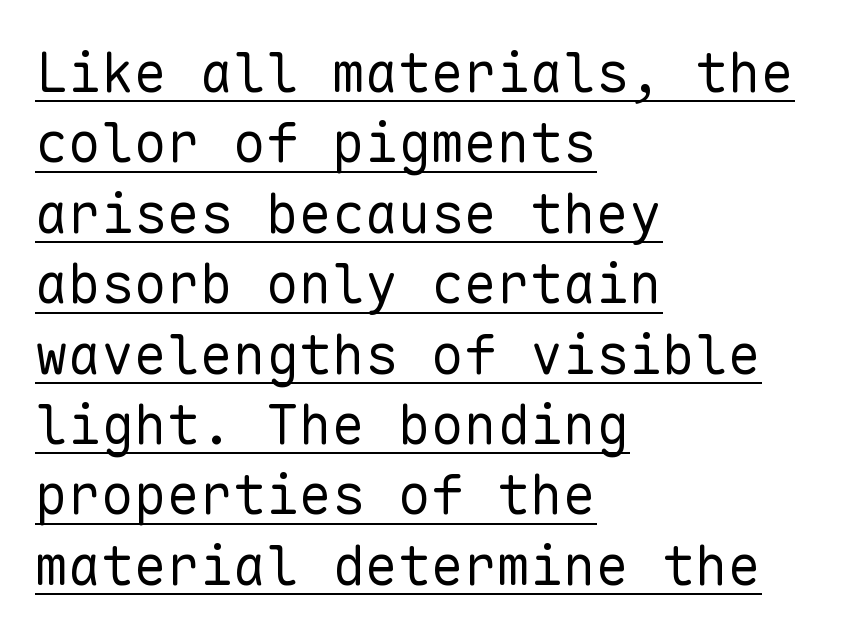
The image shows 55 px regular-weight sans-serif type, upright, monospaced; set left-aligned, normal line spacing (1.28x), normal letter spacing, underlined; low stroke contrast and a medium x-height.
